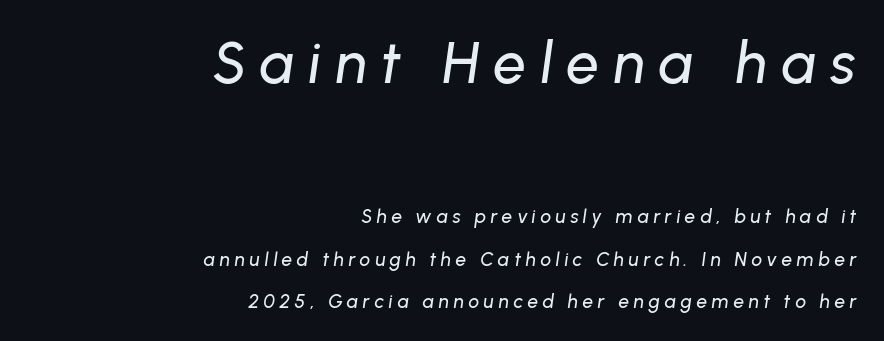
{"italic": "yes", "lean": "right", "slant_degrees": 8, "width": "normal", "stroke_contrast": "low", "x_height": "medium", "monospaced": "no", "underline": "no", "align": "right", "line_spacing": "loose", "line_spacing_ratio": 2.25, "letter_spacing": "wide", "letter_spacing_em": 0.24, "larger_block": "first", "size_ratio": 3.05, "glyph_px": 58}
